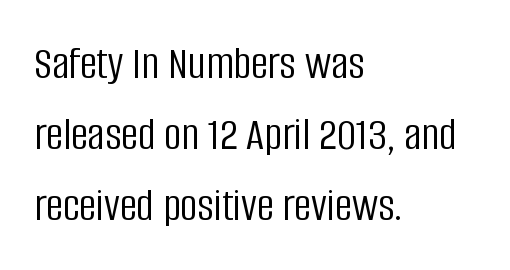
{"serif": "no", "italic": "no", "bold": "no", "weight": "light", "width": "condensed", "stroke_contrast": "low", "x_height": "large", "monospaced": "no", "underline": "no", "align": "left", "line_spacing": "normal", "line_spacing_ratio": 1.48, "letter_spacing": "normal", "letter_spacing_em": 0.0, "glyph_px": 48}
